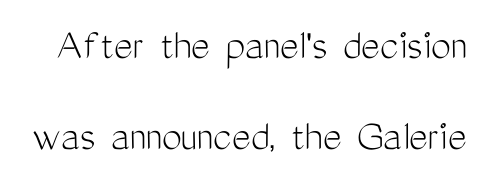
The image shows 45 px light, condensed sans-serif type, upright; set loose line spacing (2.03x), normal letter spacing, not underlined; medium stroke contrast and a medium x-height.
